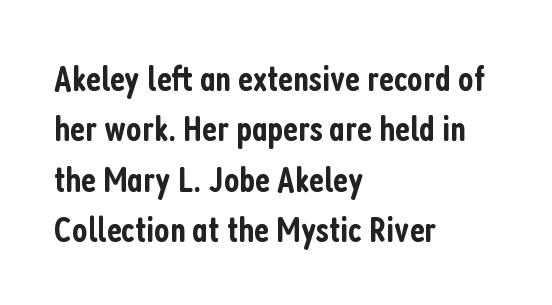
Glyph-to-glyph distance matches everyday printed text. Horizontally, the lines are justified to the leading edge only. How heavy is the stroke? Medium-heavy — a semibold, shy of bold. Posture: straight, roman, zero tilt. This sample uses a sans-serif face.
